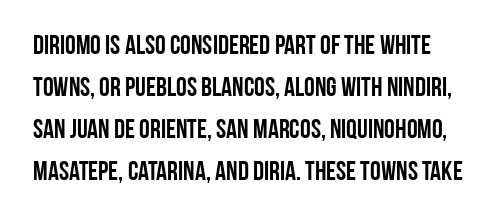
Q: Is the text italic (slanted)? A: No, it is upright.
Q: Is the text underlined? A: No.
Q: Is the spacing between letters normal or unusually wide? A: Normal.
Q: Is the spacing between lines tight, normal or loose? A: Normal.
